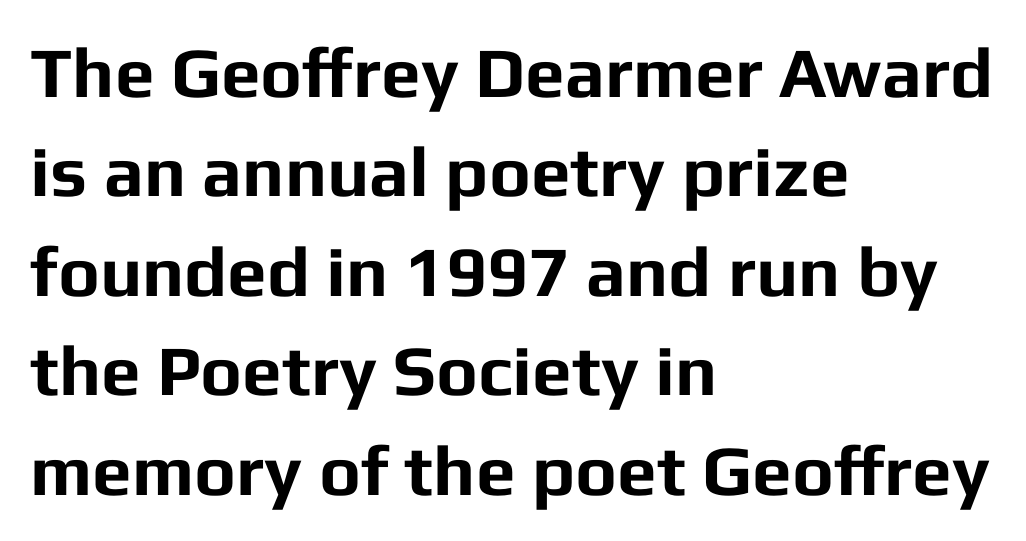
{"serif": "no", "italic": "no", "bold": "yes", "weight": "bold", "width": "normal", "stroke_contrast": "low", "x_height": "medium", "monospaced": "no", "underline": "no", "align": "left", "line_spacing": "normal", "line_spacing_ratio": 1.4, "letter_spacing": "normal", "letter_spacing_em": 0.0, "glyph_px": 71}
